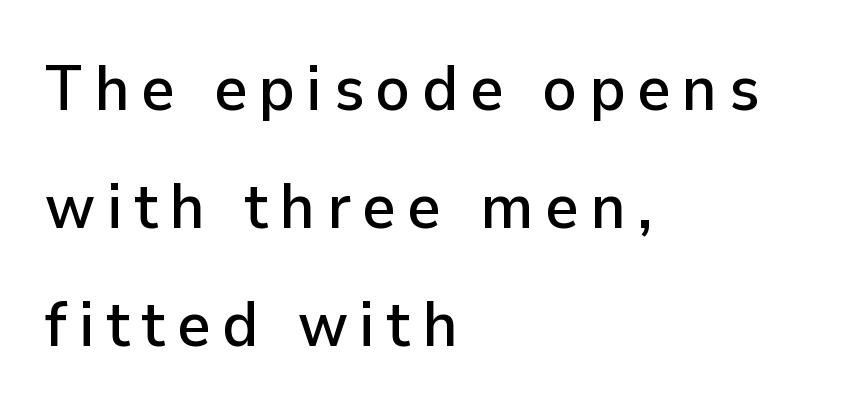
The image shows 64 px sans-serif type, upright; set left-aligned, line spacing 1.84x, not underlined; low stroke contrast and a medium x-height.
